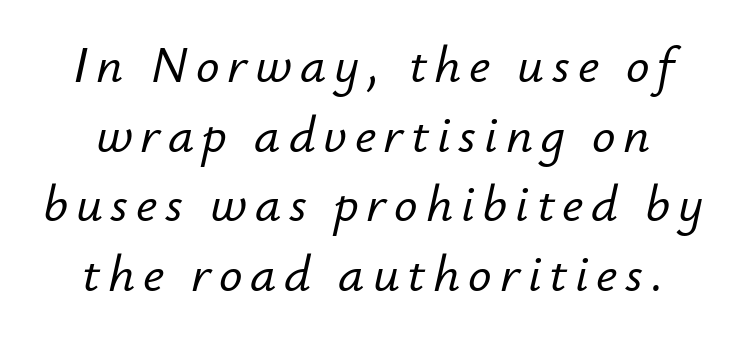
Q: Is the text italic (slanted)? A: Yes, it leans right by about 12 degrees.
Q: Is the text underlined? A: No.
Q: Is the spacing between lines tight, normal or loose? A: Normal.
Q: Width (condensed, normal, or wide)? A: Normal.
Q: Stroke contrast? A: Low.
Q: x-height? A: Small.
Q: Monospaced? A: No.
